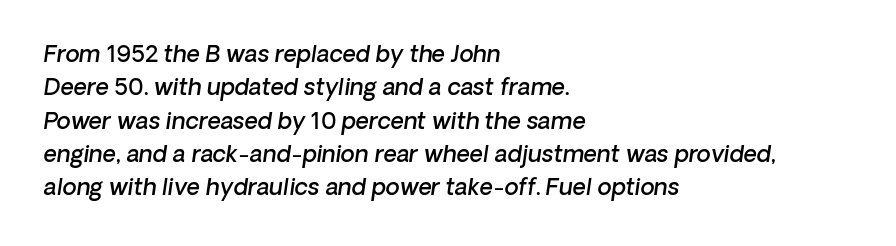
Observe the ordinary spacing: letters are neighbours, not strangers. The space between consecutive lines is moderate. The compositor pushed each line to the left boundary. Is the type bold? Partly — it's a semibold, heavier than regular but not fully bold. The rendering applies a slant to the glyphs. Nobody drew a line under any word here.
